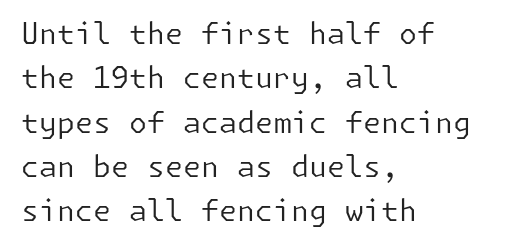
{"serif": "no", "italic": "no", "bold": "no", "weight": "regular", "width": "normal", "stroke_contrast": "low", "x_height": "medium", "underline": "no", "align": "left", "line_spacing": "normal", "line_spacing_ratio": 1.53, "letter_spacing": "normal", "letter_spacing_em": 0.0, "glyph_px": 29}
